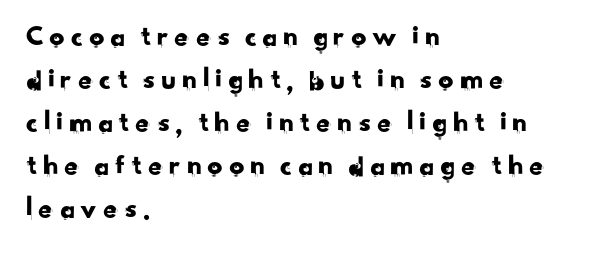
The gap between lines stays unmarked. What's the leading like? Ordinary, nothing unusual. Each letter's strokes conclude bluntly, with no projecting serifs. The ragged edge is on the right, which tells us the setting is flush left. Is this a fixed-width face? No — the glyphs have proportional, varying widths.
